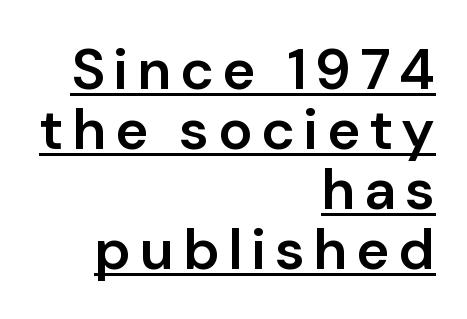
The image shows 57 px semibold sans-serif type, upright; set right-aligned, tight line spacing (1.05x), underlined; low stroke contrast and a medium x-height.
